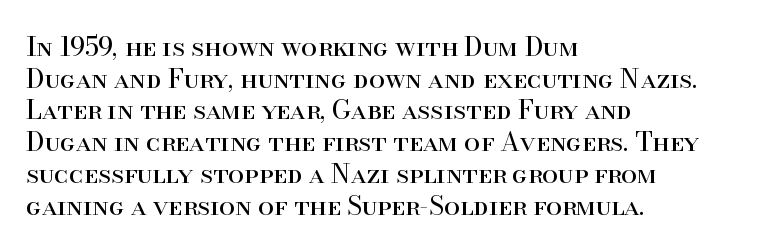
Nope, not italic — everything's standing straight. The font is comparable to plain body text, perhaps lighter. Inter-character spacing is left at the font's built-in metrics. The zone under the glyphs is completely vacant. These lines are set flush left with a ragged right edge.
